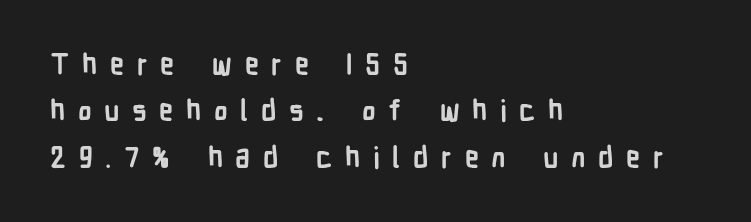
{"serif": "no", "italic": "no", "bold": "yes", "weight": "semibold", "width": "condensed", "stroke_contrast": "low", "x_height": "medium", "monospaced": "no", "underline": "no", "align": "left", "line_spacing": "normal", "line_spacing_ratio": 1.66, "letter_spacing": "wide", "letter_spacing_em": 0.45, "glyph_px": 28}
